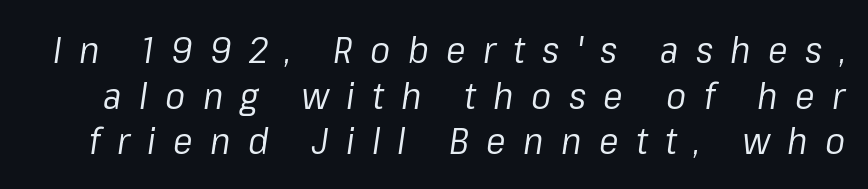
{"italic": "yes", "lean": "right", "slant_degrees": 8, "bold": "no", "weight": "regular", "width": "normal", "stroke_contrast": "low", "x_height": "medium", "monospaced": "no", "underline": "no", "line_spacing_ratio": 1.23, "letter_spacing": "wide", "letter_spacing_em": 0.47, "glyph_px": 37}
